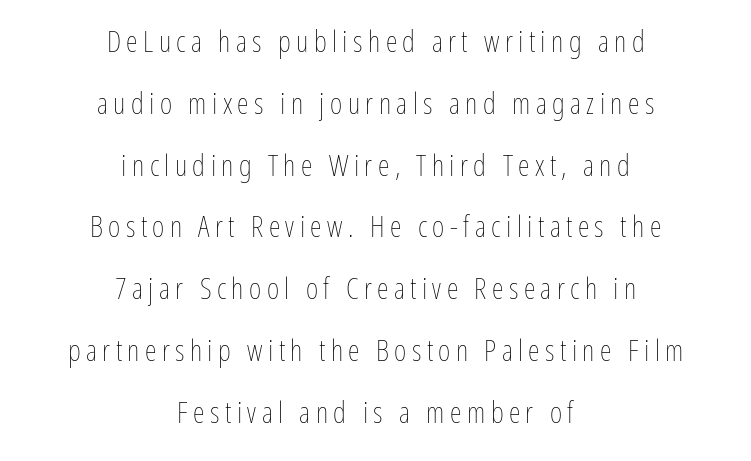
The passage shown stacks its lines with a broad gap. The letters stand upright; this is a roman face. A light-to-regular cut is what we see here. Do the characters align in a grid? No, the font is proportional. These lines stack symmetrically, like a column narrowing and widening about its center. The space beneath each line is pristine and unruled.
